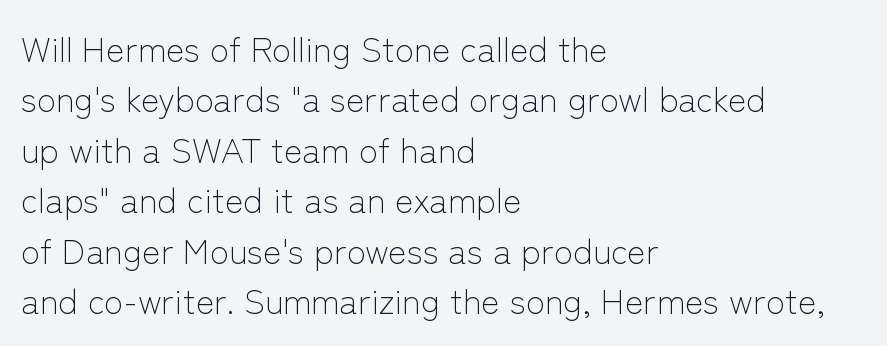
The image shows 35 px light sans-serif type, upright; set left-aligned, normal line spacing (1.44x), normal letter spacing, not underlined; low stroke contrast and a medium x-height.
